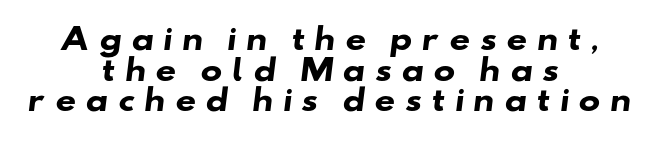
{"serif": "no", "bold": "yes", "weight": "heavy", "width": "wide", "stroke_contrast": "low", "x_height": "small", "monospaced": "no", "underline": "no", "align": "center", "line_spacing": "tight", "line_spacing_ratio": 1.06, "letter_spacing": "wide", "letter_spacing_em": 0.31, "glyph_px": 29}
